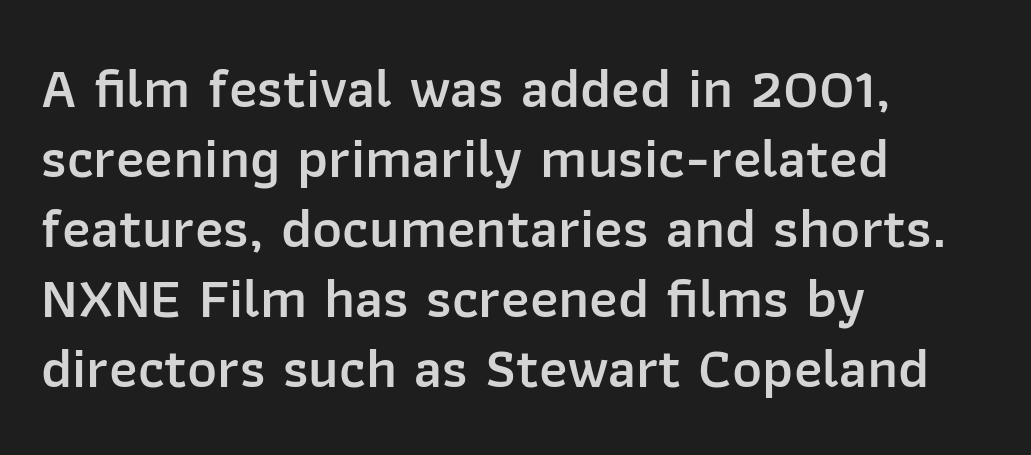
{"serif": "no", "italic": "no", "bold": "semi", "weight": "semibold", "width": "normal", "stroke_contrast": "low", "x_height": "medium", "monospaced": "no", "underline": "no", "align": "left", "line_spacing_ratio": 1.23, "letter_spacing": "normal", "letter_spacing_em": 0.0, "glyph_px": 57}
